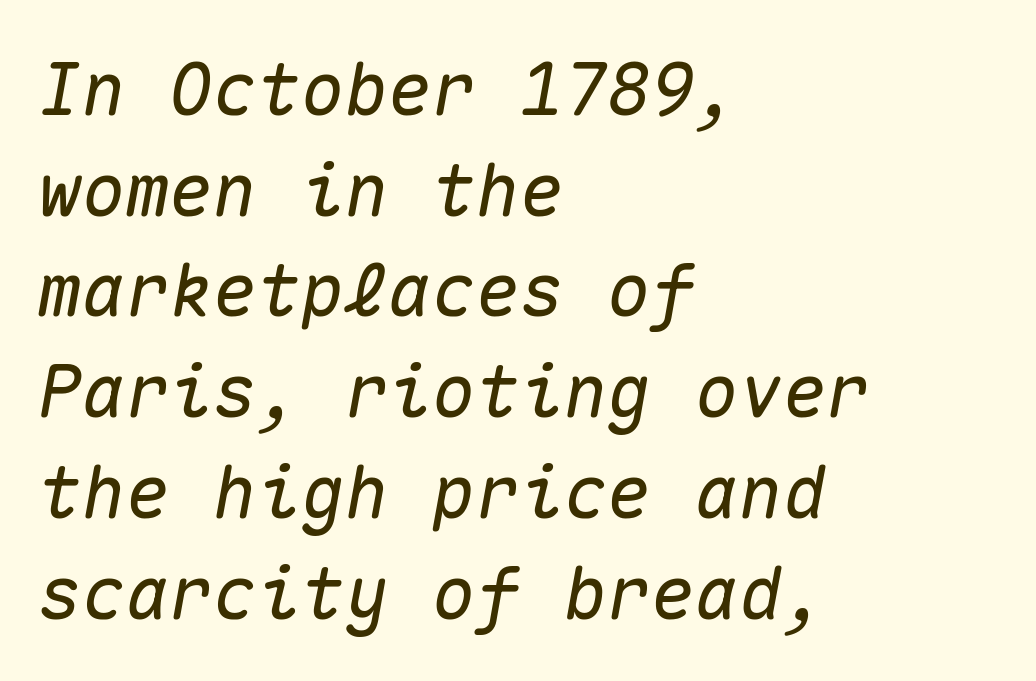
Q: Is the text italic (slanted)? A: Yes, it leans right by about 10 degrees.
Q: Is the text underlined? A: No.
Q: How is the paragraph aligned? A: Left-aligned.
Q: Is the spacing between letters normal or unusually wide? A: Normal.
Q: Is the spacing between lines tight, normal or loose? A: Normal.
Q: Width (condensed, normal, or wide)? A: Normal.
Q: Stroke contrast? A: Medium.
Q: x-height? A: Medium.
Q: Monospaced? A: Yes.
